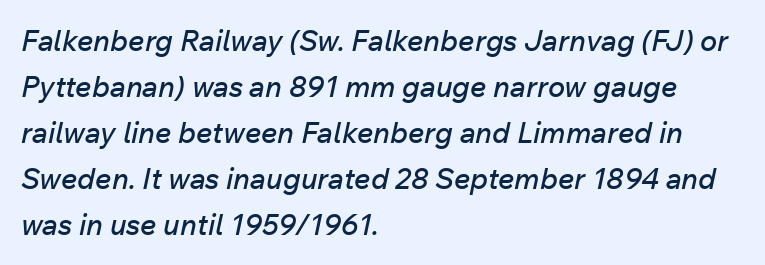
If you measured baseline to baseline, you'd find a middling distance. Note the varied advance widths — an 'i' is clearly narrower than an 'm'. A typesetter would mark this as italic. Left-aligned paragraph, ragged on the right. Quick note: underline off. Spacing between characters is what you'd get straight out of the box.
